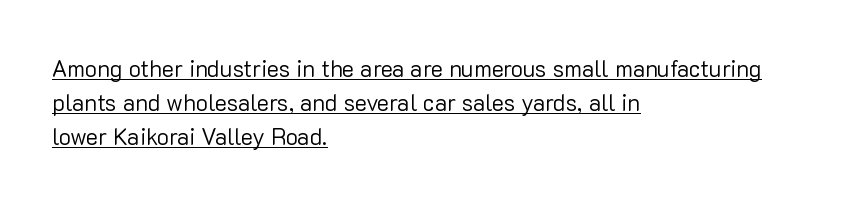
Q: Is the text bold? A: No.
Q: Is the text italic (slanted)? A: No, it is upright.
Q: Is the text underlined? A: Yes.
Q: How is the paragraph aligned? A: Left-aligned.
Q: Is the spacing between letters normal or unusually wide? A: Normal.
Q: Is the spacing between lines tight, normal or loose? A: Normal.
